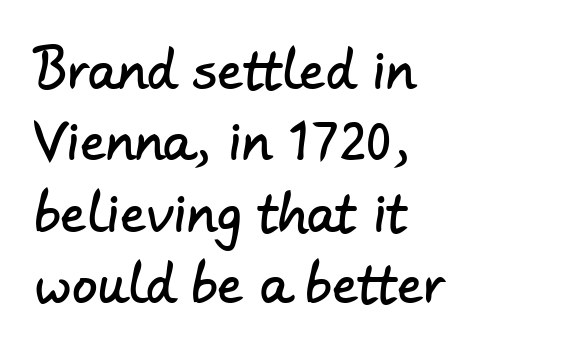
Q: Is the typeface a serif or a sans-serif typeface? A: Sans-serif.
Q: Is the text underlined? A: No.
Q: How is the paragraph aligned? A: Left-aligned.
Q: Is the spacing between letters normal or unusually wide? A: Normal.
Q: Is the spacing between lines tight, normal or loose? A: Normal.
Q: Width (condensed, normal, or wide)? A: Normal.
Q: Stroke contrast? A: Low.
Q: x-height? A: Small.
Q: Monospaced? A: No.
